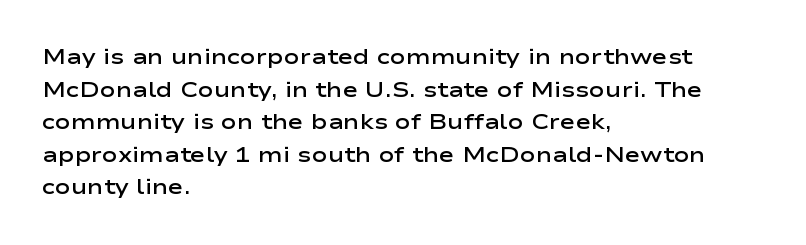
The image shows 21 px text type, upright; set left-aligned, normal line spacing (1.55x), normal letter spacing, not underlined.
